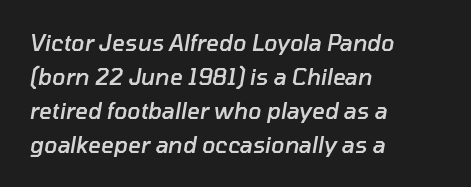
The image shows 22 px text type, italic (leaning right); set left-aligned, normal line spacing (1.54x), normal letter spacing, not underlined.
